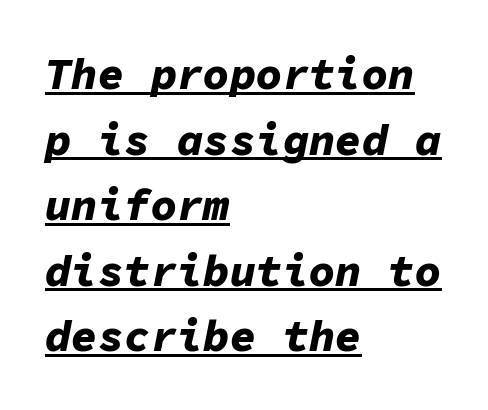
The rows are spaced the way most documents space them. Is there an underline? Yes — a line sits under the letters. These lines are rendered in a fixed-pitch font. The passage shown has conventional tracking throughout. In CSS terms this would be text-align: left.
